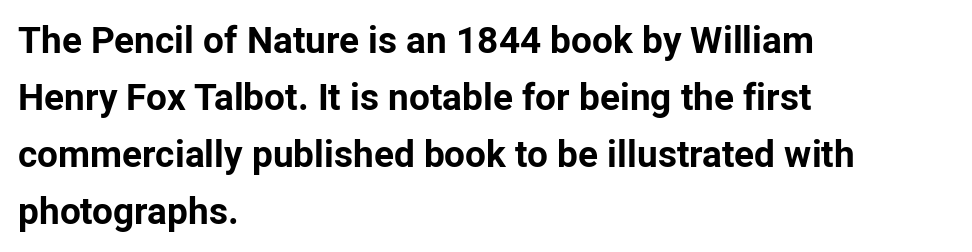
Nothing sits at the stroke ends, so this counts as sans-serif. This rendering leaves character spacing at its baseline value. The compositor pushed each line to the left boundary. These lines are rendered in a variable-pitch font. Students, this is bold: see how much ink each stroke carries.
